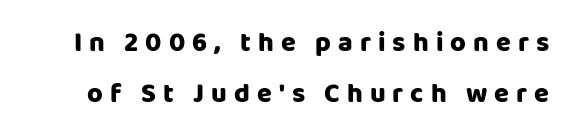
{"italic": "no", "bold": "yes", "underline": "no", "line_spacing_ratio": 1.89, "letter_spacing": "wide", "letter_spacing_em": 0.26, "glyph_px": 27}
